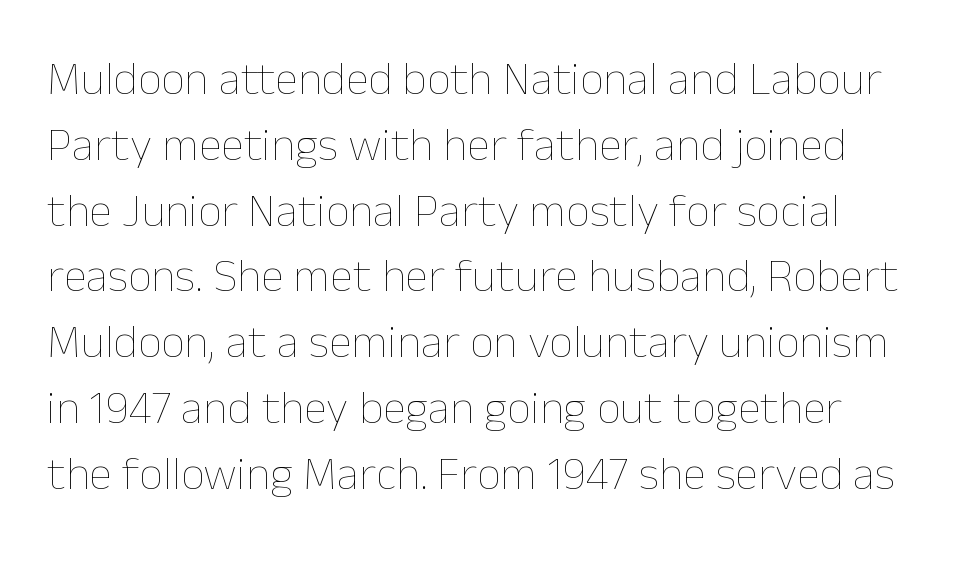
Q: Is the text bold? A: No.
Q: Is the text italic (slanted)? A: No, it is upright.
Q: Is the text underlined? A: No.
Q: Is the spacing between letters normal or unusually wide? A: Normal.
Q: Is the spacing between lines tight, normal or loose? A: Normal.
Q: Width (condensed, normal, or wide)? A: Normal.
Q: Stroke contrast? A: Low.
Q: x-height? A: Medium.
Q: Monospaced? A: No.
